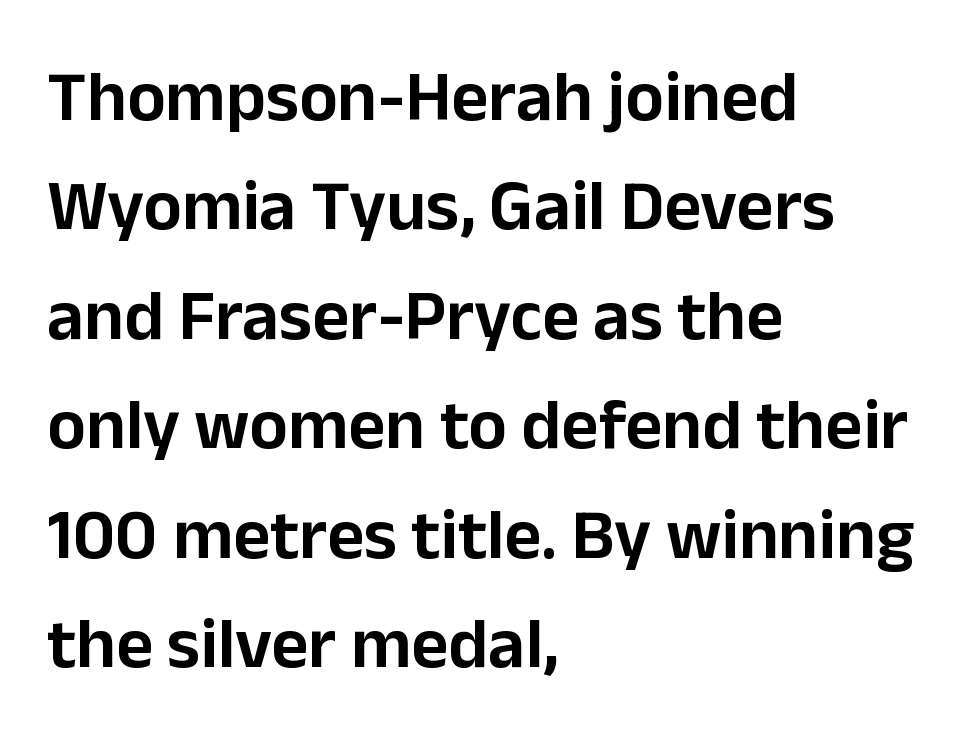
Q: Is the text italic (slanted)? A: No, it is upright.
Q: Is the typeface a serif or a sans-serif typeface? A: Sans-serif.
Q: Is the text underlined? A: No.
Q: How is the paragraph aligned? A: Left-aligned.
Q: Is the spacing between letters normal or unusually wide? A: Normal.
Q: Is the spacing between lines tight, normal or loose? A: Normal.
Q: Width (condensed, normal, or wide)? A: Normal.
Q: Stroke contrast? A: Low.
Q: x-height? A: Medium.
Q: Monospaced? A: No.
